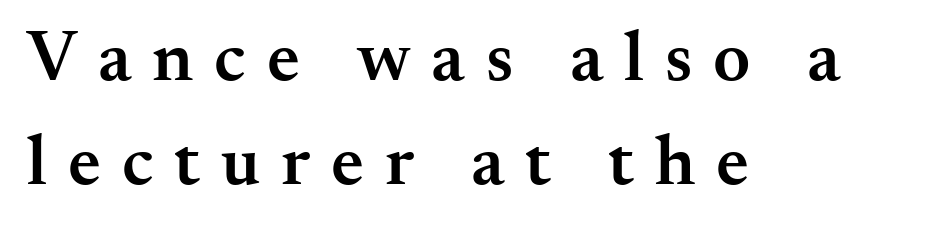
{"serif": "yes", "italic": "no", "bold": "semi", "weight": "semibold", "width": "normal", "stroke_contrast": "medium", "x_height": "small", "monospaced": "no", "underline": "no", "align": "left", "line_spacing": "normal", "line_spacing_ratio": 1.45, "letter_spacing": "wide", "letter_spacing_em": 0.29, "glyph_px": 72}
